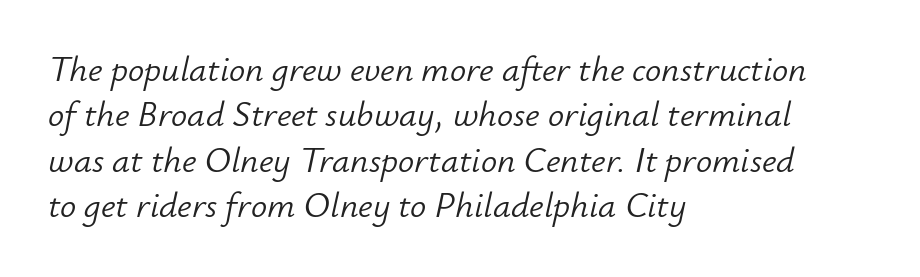
Q: Is the text bold? A: No.
Q: Is the text italic (slanted)? A: Yes, it leans right by about 12 degrees.
Q: Is the text underlined? A: No.
Q: How is the paragraph aligned? A: Left-aligned.
Q: Is the spacing between letters normal or unusually wide? A: Normal.
Q: Is the spacing between lines tight, normal or loose? A: Normal.
Q: Width (condensed, normal, or wide)? A: Normal.
Q: Stroke contrast? A: Low.
Q: x-height? A: Small.
Q: Monospaced? A: No.
